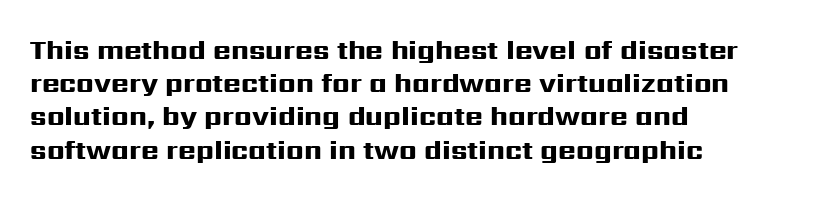
The image shows 27 px bold type, upright; set left-aligned, line spacing 1.23x, normal letter spacing, not underlined.
